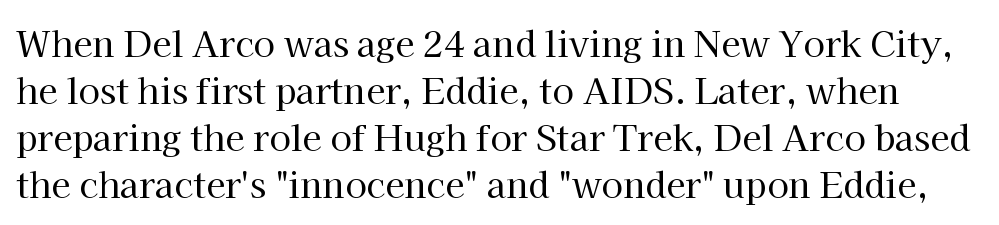
{"serif": "yes", "italic": "no", "bold": "no", "weight": "regular", "width": "normal", "stroke_contrast": "high", "x_height": "medium", "monospaced": "no", "underline": "no", "line_spacing": "normal", "line_spacing_ratio": 1.34, "letter_spacing": "normal", "letter_spacing_em": 0.0, "glyph_px": 35}
